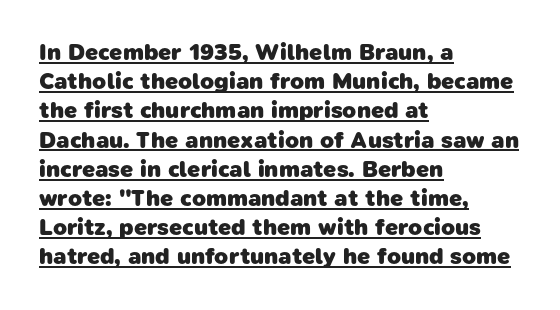
Q: Is the text bold? A: Yes.
Q: Is the text underlined? A: Yes.
Q: How is the paragraph aligned? A: Left-aligned.
Q: Is the spacing between letters normal or unusually wide? A: Normal.
Q: Is the spacing between lines tight, normal or loose? A: Normal.
